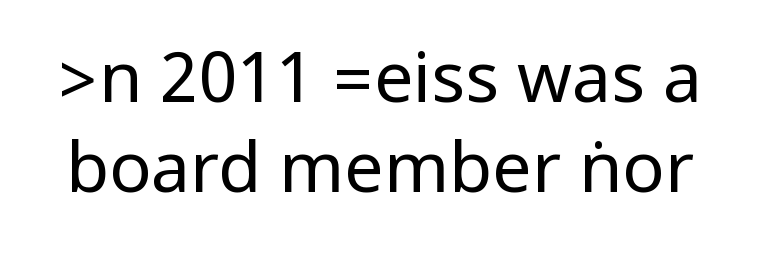
{"serif": "no", "italic": "no", "bold": "no", "weight": "regular", "width": "condensed", "stroke_contrast": "low", "underline": "no", "line_spacing": "normal", "line_spacing_ratio": 1.29, "letter_spacing": "normal", "letter_spacing_em": 0.0, "glyph_px": 70}
